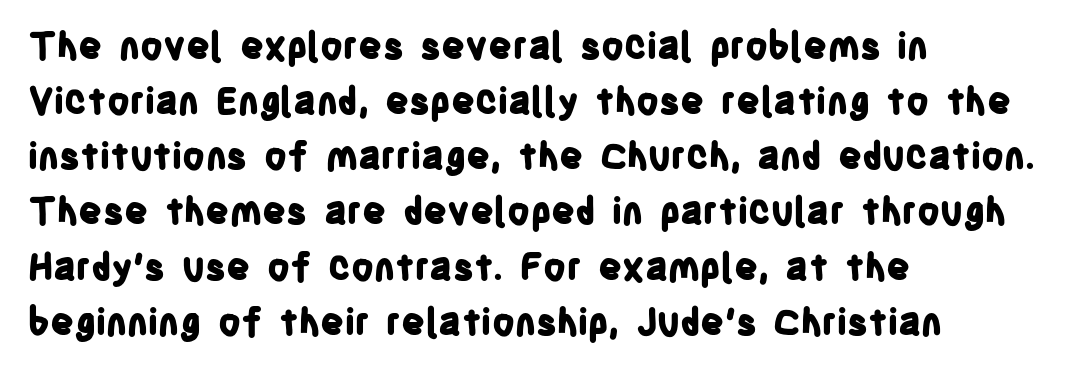
Think of a printed novel: that variable character pitch is what you see here. The text block is weighted toward the left margin, trailing off unevenly rightward. Does the leading feel generous? No, just average. Default kerning and tracking; the words read as compact shapes.
